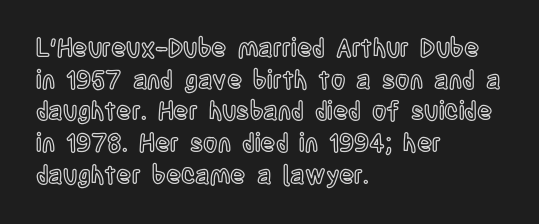
{"italic": "no", "underline": "no", "align": "left", "line_spacing": "normal", "line_spacing_ratio": 1.27, "letter_spacing": "normal", "letter_spacing_em": 0.0, "glyph_px": 25}
